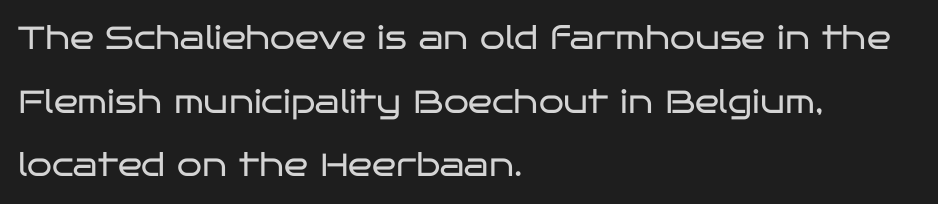
{"serif": "no", "italic": "no", "bold": "no", "weight": "regular", "width": "wide", "stroke_contrast": "low", "x_height": "large", "monospaced": "no", "underline": "no", "align": "left", "line_spacing": "loose", "line_spacing_ratio": 1.99, "letter_spacing": "normal", "letter_spacing_em": 0.0, "glyph_px": 32}
